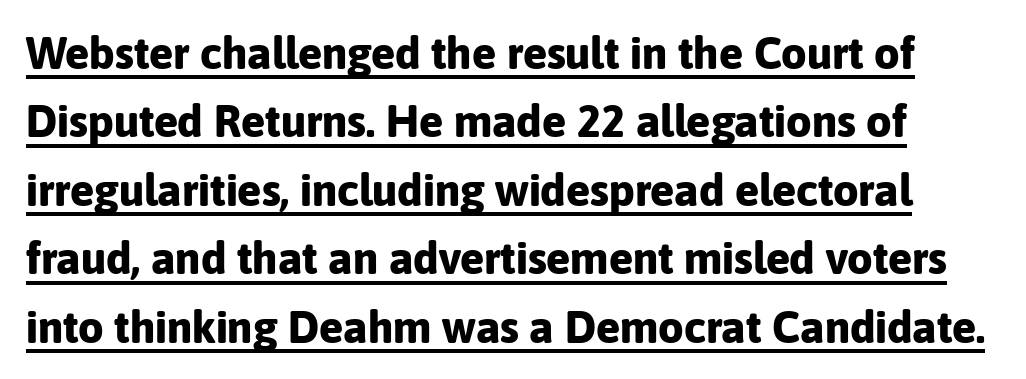
The sample has been set heavy, in full bold. Tracking here is standard; glyphs follow each other at the usual distance. Looks like regular typesetting: each glyph gets only the width it needs. A typesetter would label this face a sans. Caption: lettering with a line underneath.
